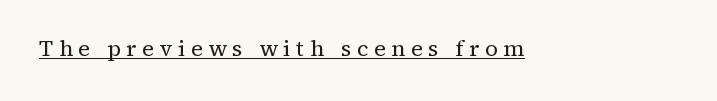
{"italic": "no", "bold": "no", "underline": "yes", "letter_spacing": "wide", "letter_spacing_em": 0.26, "glyph_px": 22}
